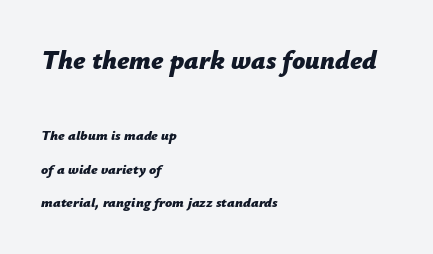
The image shows 26 px bold type, italic (leaning right); set left-aligned, loose line spacing (2.42x), normal letter spacing, not underlined; the first (top) block is 1.86x larger.
